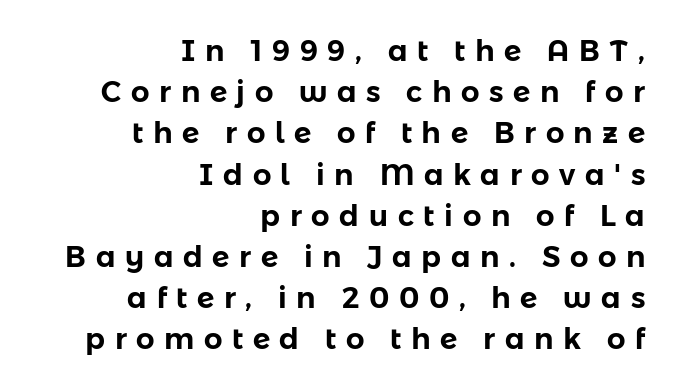
The image shows 29 px sans-serif type, upright; set right-aligned, normal line spacing (1.42x), unusually wide letter spacing (+0.33 em), not underlined; low stroke contrast and a medium x-height.
